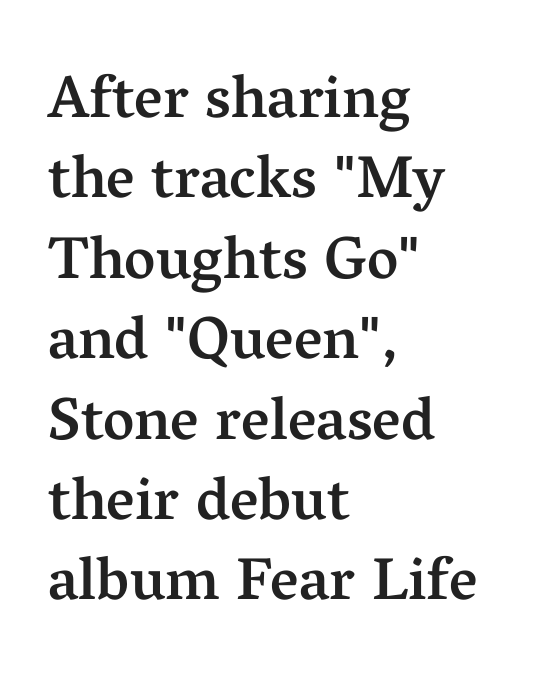
{"serif": "yes", "italic": "no", "bold": "semi", "weight": "semibold", "width": "normal", "stroke_contrast": "medium", "x_height": "medium", "monospaced": "no", "underline": "no", "align": "left", "line_spacing": "normal", "line_spacing_ratio": 1.34, "letter_spacing": "normal", "letter_spacing_em": 0.0, "glyph_px": 60}
